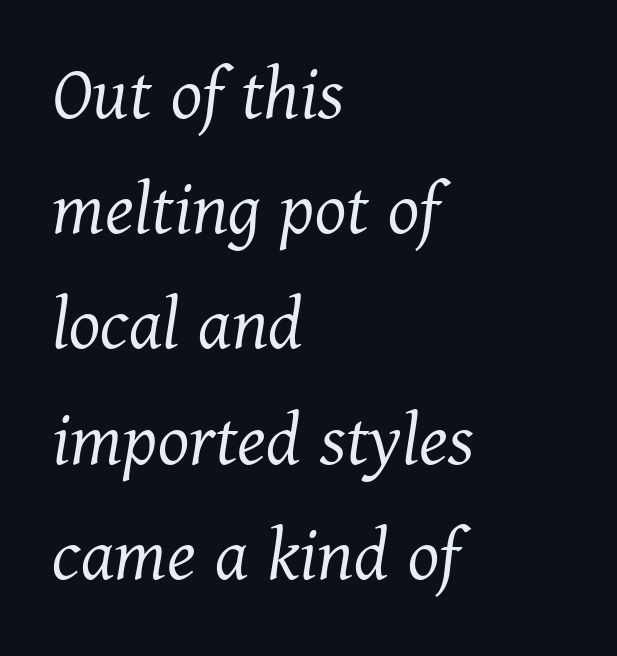
Q: Is the text bold? A: No.
Q: Is the text italic (slanted)? A: Yes, it leans right by about 11 degrees.
Q: Is the typeface a serif or a sans-serif typeface? A: Serif.
Q: Is the text underlined? A: No.
Q: How is the paragraph aligned? A: Left-aligned.
Q: Is the spacing between letters normal or unusually wide? A: Normal.
Q: Is the spacing between lines tight, normal or loose? A: Normal.
Q: Width (condensed, normal, or wide)? A: Normal.
Q: Stroke contrast? A: Medium.
Q: x-height? A: Medium.
Q: Monospaced? A: No.
